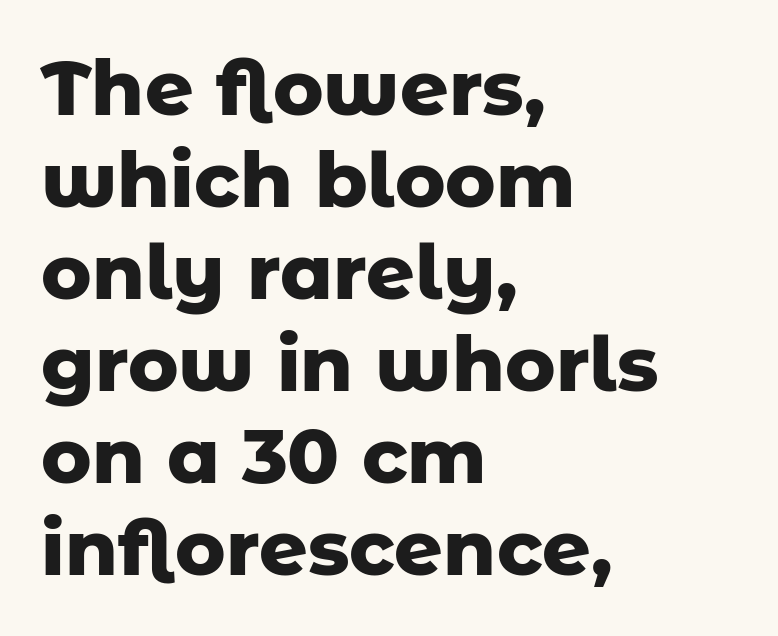
{"serif": "no", "italic": "no", "bold": "yes", "weight": "heavy", "width": "normal", "stroke_contrast": "low", "x_height": "medium", "monospaced": "no", "underline": "no", "align": "left", "line_spacing_ratio": 1.21, "letter_spacing": "normal", "letter_spacing_em": 0.0, "glyph_px": 76}
